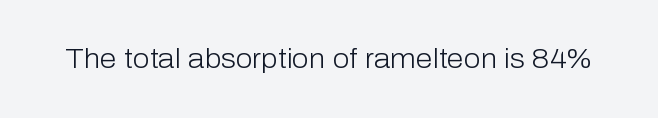
The image shows 27 px text type, upright; set normal letter spacing, not underlined.
